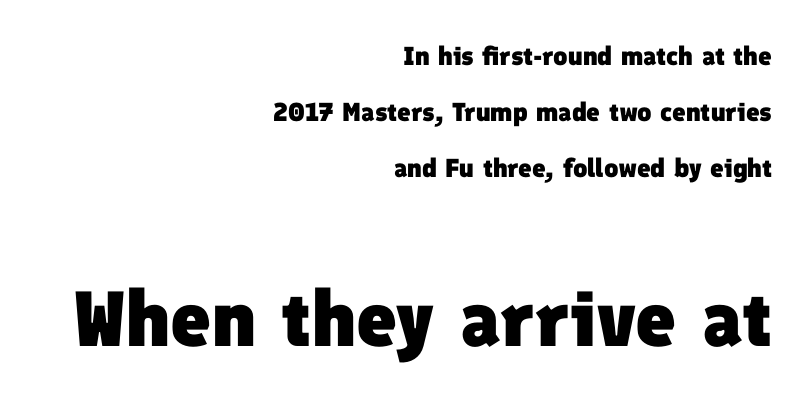
Q: Is the text bold? A: Yes.
Q: Is the typeface a serif or a sans-serif typeface? A: Sans-serif.
Q: Is the text underlined? A: No.
Q: How is the paragraph aligned? A: Right-aligned.
Q: Is the spacing between letters normal or unusually wide? A: Normal.
Q: Is the spacing between lines tight, normal or loose? A: Loose.
Q: Which block of text is set in a larger size, the first (top) or the second (bottom)? A: The second (bottom) one.
Q: Width (condensed, normal, or wide)? A: Normal.
Q: Stroke contrast? A: Low.
Q: x-height? A: Medium.
Q: Monospaced? A: No.
